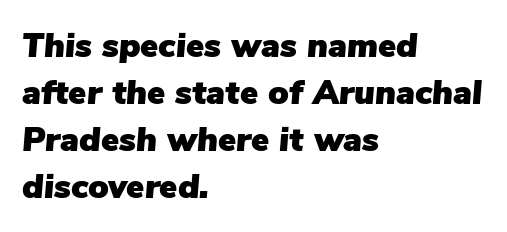
{"italic": "yes", "lean": "right", "slant_degrees": 5, "width": "normal", "stroke_contrast": "low", "x_height": "medium", "monospaced": "no", "underline": "no", "align": "left", "line_spacing": "normal", "line_spacing_ratio": 1.38, "letter_spacing": "normal", "letter_spacing_em": 0.0, "glyph_px": 34}
